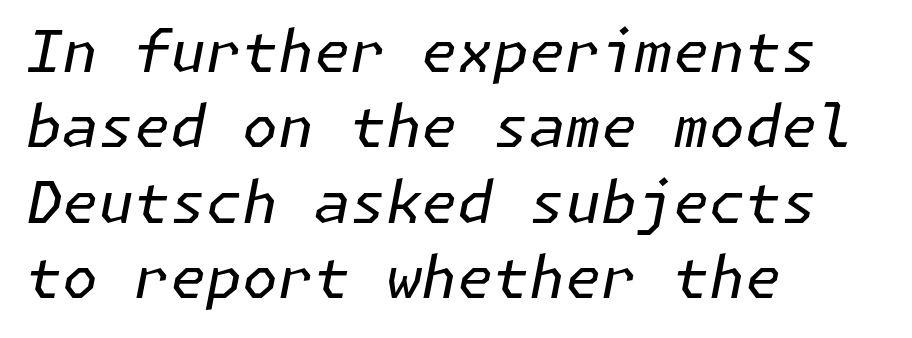
The specimen omits any rule beneath the text block's lines. Line starts are locked; line ends wander. Counters stay open thanks to moderate or lighter strokes. Words appear dense and cohesive because spacing is normal. Characters are canted at an angle relative to the baseline's perpendicular. Does the leading feel generous? No, just average.
